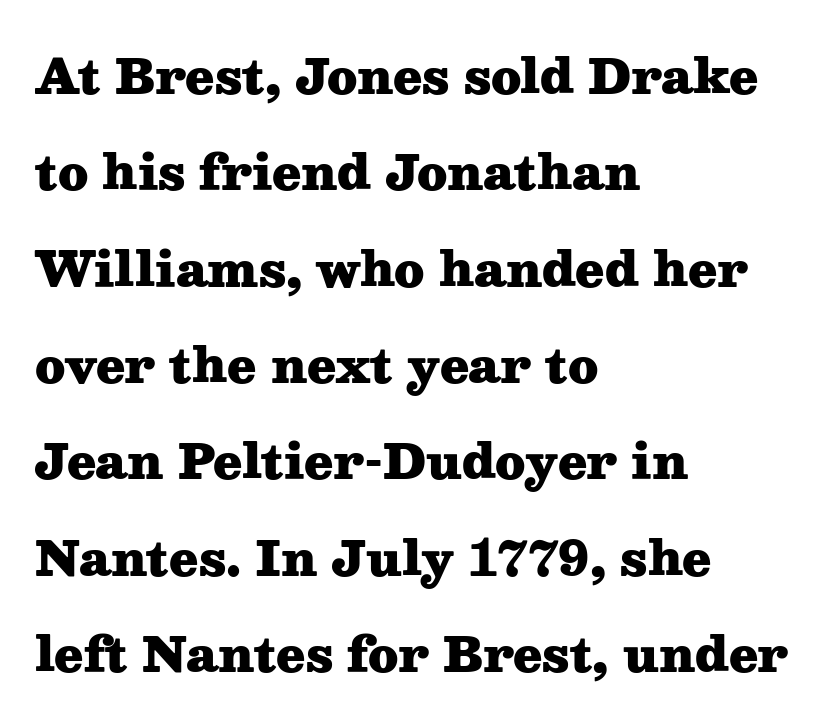
The image shows 47 px heavy, wide serif type, upright; set left-aligned, loose line spacing (2.05x), normal letter spacing, not underlined; medium stroke contrast and a medium x-height.
